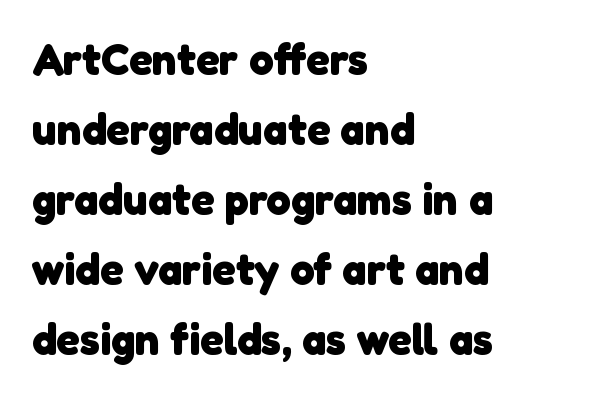
This sample has the flowing, uneven cadence of proportional lettering. Type without underlining. The typesetter chose a ragged-right arrangement here. Short note: letters normally spaced. The sample has been set heavy, in full bold.
